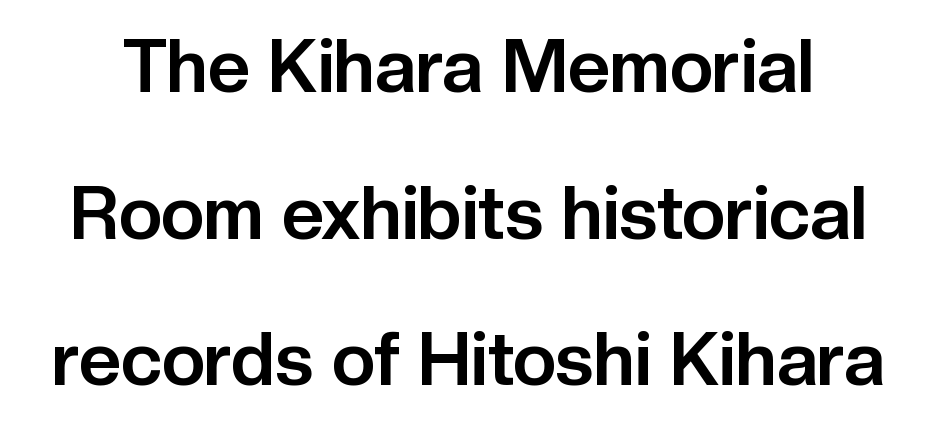
Baseline-to-baseline distance is far greater than the letter height. The specimen omits any rule beneath the text block's lines. Note the varied advance widths — an 'i' is clearly narrower than an 'm'. These lines were composed using upright roman letters. The type family on display is of the sans-serif kind. These lines carry a lot of weight — the face is fully bold.
